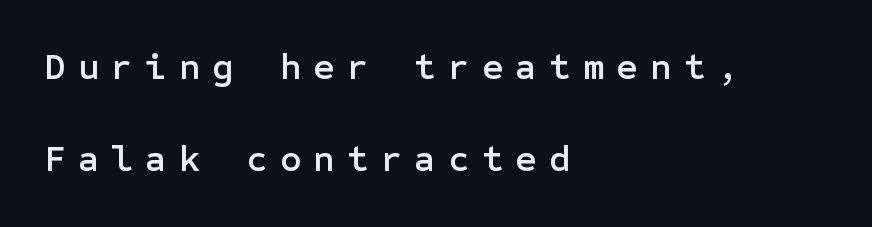
The image shows 37 px sans-serif type, upright; set left-aligned, loose line spacing (2.49x), unusually wide letter spacing (+0.33 em), not underlined; low stroke contrast and a medium x-height.
